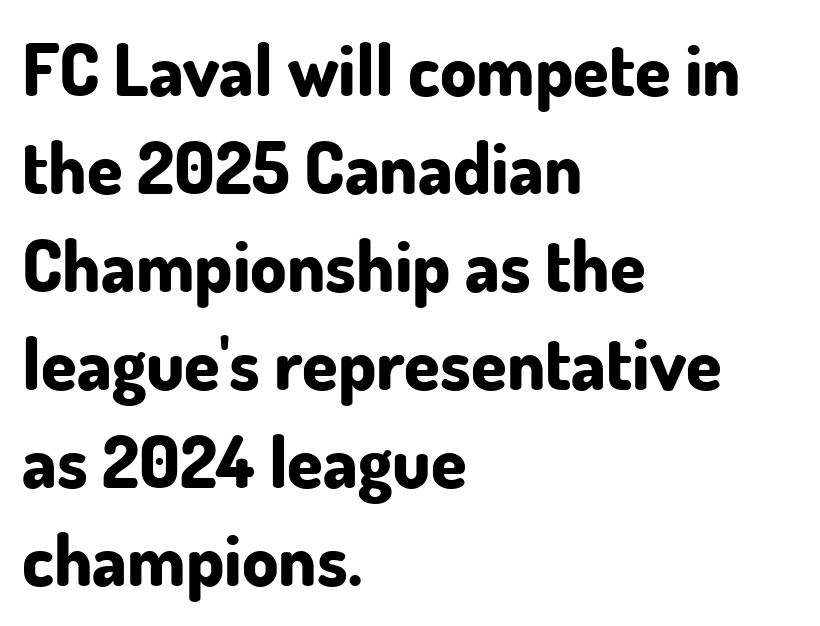
Each letter keeps its own natural width here, so spacing adapts to shape. These lines keep a tight, regular rhythm from letter to letter. A classic flush-left, rag-right setting is used for this passage. Vertical spacing — default. Check the space under the baseline: it is left empty.
